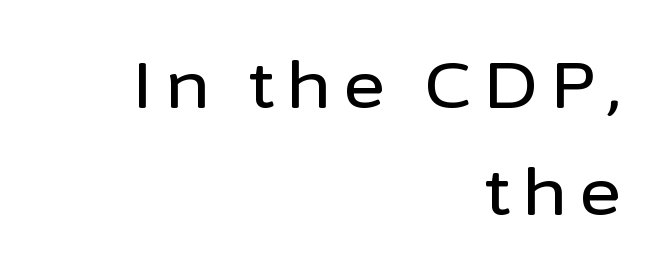
Q: Is the text italic (slanted)? A: No, it is upright.
Q: Is the typeface a serif or a sans-serif typeface? A: Sans-serif.
Q: Is the text underlined? A: No.
Q: How is the paragraph aligned? A: Right-aligned.
Q: Is the spacing between lines tight, normal or loose? A: Normal.
Q: Width (condensed, normal, or wide)? A: Normal.
Q: Stroke contrast? A: Low.
Q: x-height? A: Medium.
Q: Monospaced? A: No.
